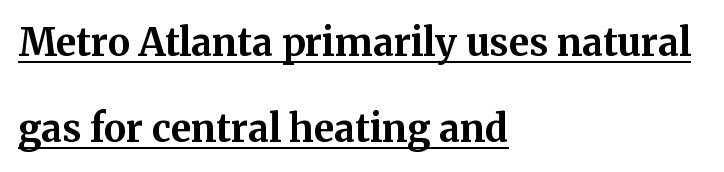
Q: Is the text bold? A: Yes.
Q: Is the text italic (slanted)? A: No, it is upright.
Q: Is the typeface a serif or a sans-serif typeface? A: Serif.
Q: Is the text underlined? A: Yes.
Q: How is the paragraph aligned? A: Left-aligned.
Q: Is the spacing between letters normal or unusually wide? A: Normal.
Q: Is the spacing between lines tight, normal or loose? A: Loose.
Q: Width (condensed, normal, or wide)? A: Normal.
Q: Stroke contrast? A: Medium.
Q: x-height? A: Medium.
Q: Monospaced? A: No.
